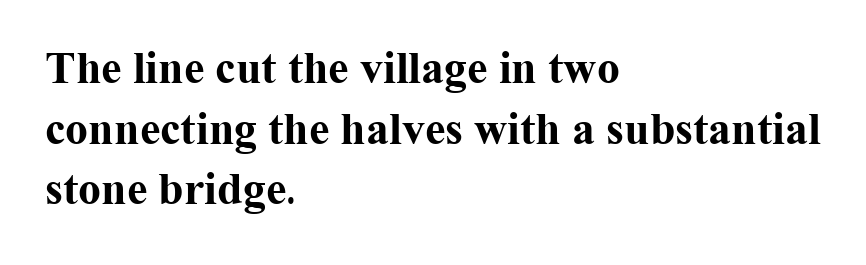
Q: Is the text bold? A: Yes.
Q: Is the text italic (slanted)? A: No, it is upright.
Q: Is the typeface a serif or a sans-serif typeface? A: Serif.
Q: Is the text underlined? A: No.
Q: How is the paragraph aligned? A: Left-aligned.
Q: Is the spacing between letters normal or unusually wide? A: Normal.
Q: Is the spacing between lines tight, normal or loose? A: Normal.
Q: Width (condensed, normal, or wide)? A: Normal.
Q: Stroke contrast? A: Medium.
Q: x-height? A: Medium.
Q: Monospaced? A: No.
